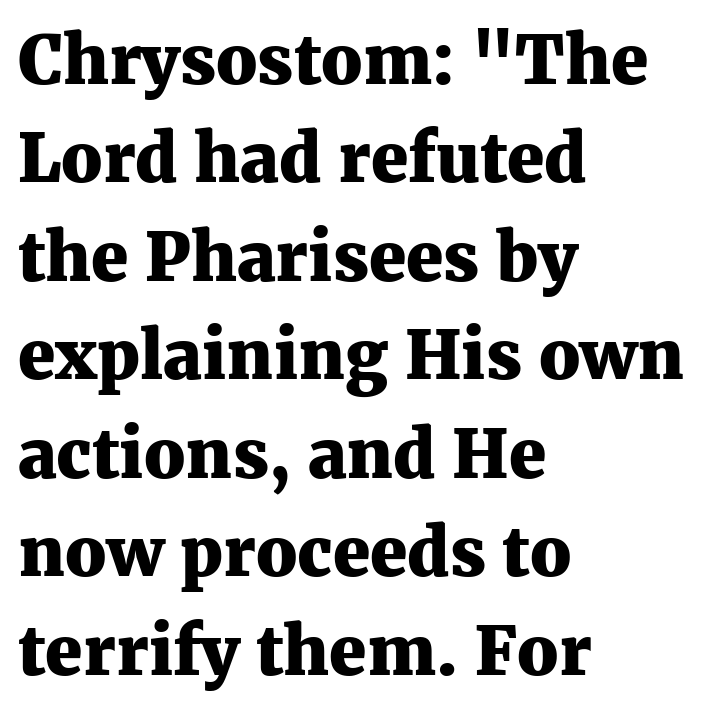
The image shows 67 px heavy serif type, upright; set left-aligned, normal line spacing (1.47x), normal letter spacing, not underlined; medium stroke contrast and a medium x-height.
